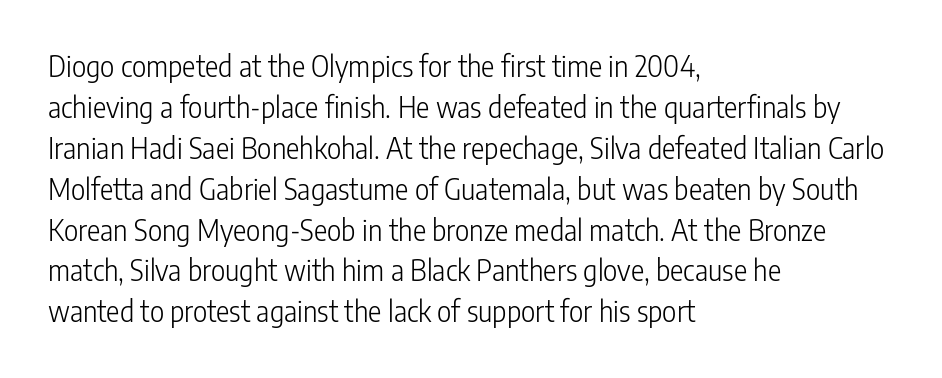
Quick note: interline space is typical. Is the type heavy? It reads as light-to-regular instead. The font family rendered here belongs to the sans-serif group. Descenders hang freely into open space.
